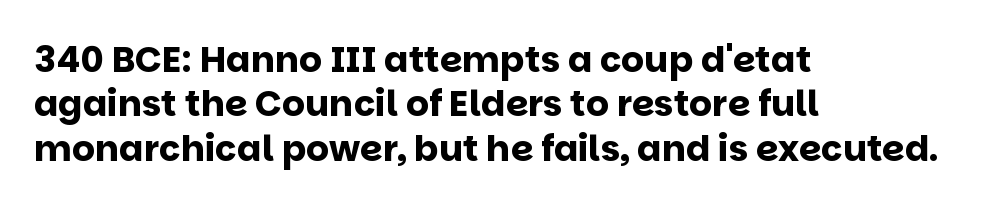
Typographic density is high because the face is bold. Does the copy run flush right? No — it runs flush left. The font family rendered here belongs to the sans-serif group. Character widths vary here, with narrow letters taking less room than wide ones. The font's upright variant was chosen for this text.
